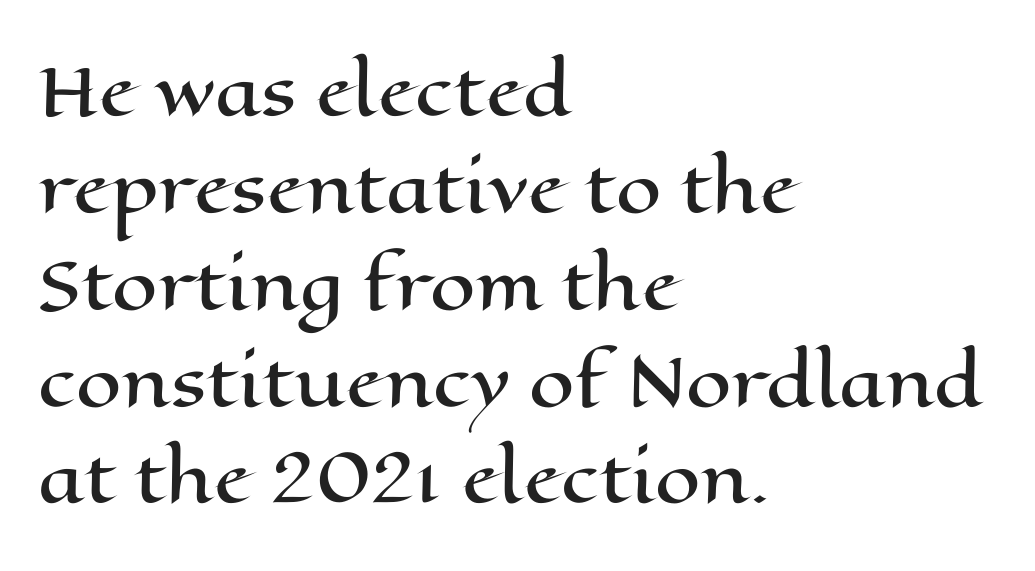
Q: Is the text italic (slanted)? A: No, it is upright.
Q: Is the text underlined? A: No.
Q: How is the paragraph aligned? A: Left-aligned.
Q: Is the spacing between letters normal or unusually wide? A: Normal.
Q: Is the spacing between lines tight, normal or loose? A: Normal.
Q: Width (condensed, normal, or wide)? A: Wide.
Q: Stroke contrast? A: High.
Q: x-height? A: Medium.
Q: Monospaced? A: No.
